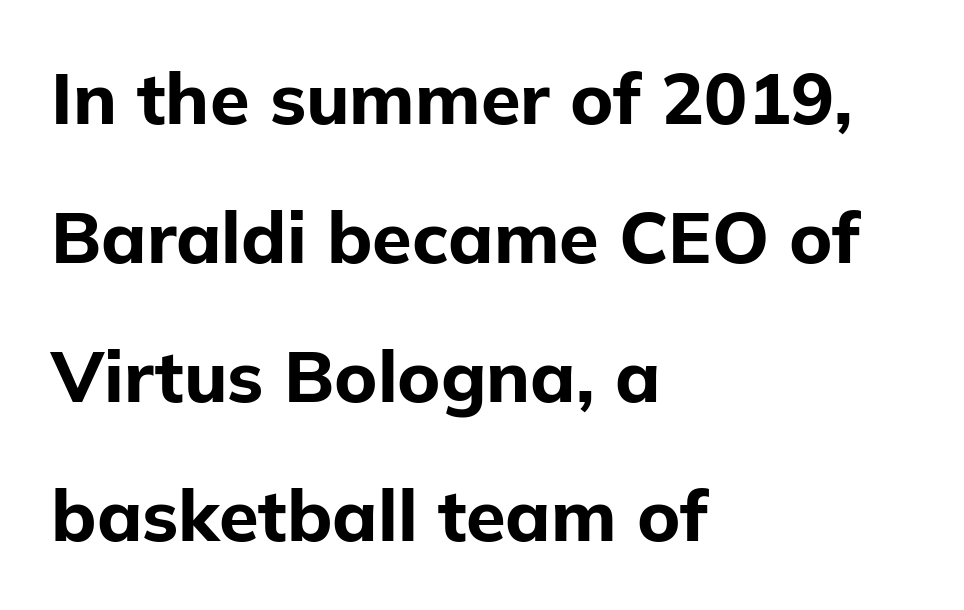
{"serif": "no", "italic": "no", "bold": "yes", "weight": "bold", "width": "normal", "stroke_contrast": "low", "x_height": "medium", "monospaced": "no", "underline": "no", "align": "left", "line_spacing": "loose", "line_spacing_ratio": 1.93, "letter_spacing": "normal", "letter_spacing_em": 0.0, "glyph_px": 72}
